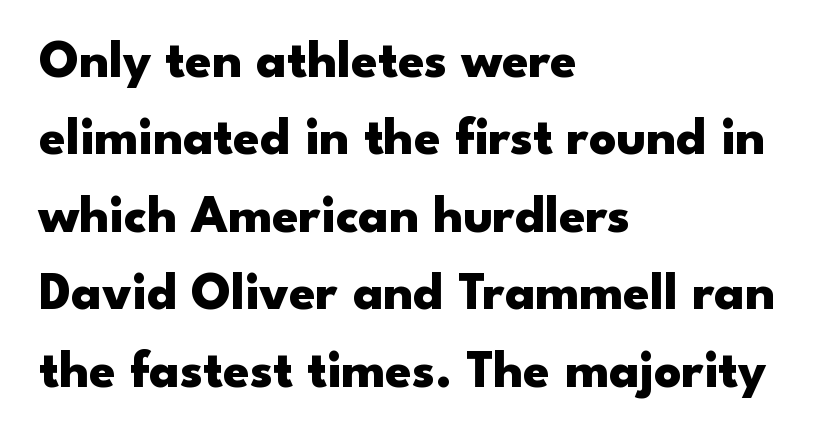
The image shows 53 px heavy, wide sans-serif type, upright; set left-aligned, normal line spacing (1.46x), normal letter spacing, not underlined; low stroke contrast and a small x-height.
